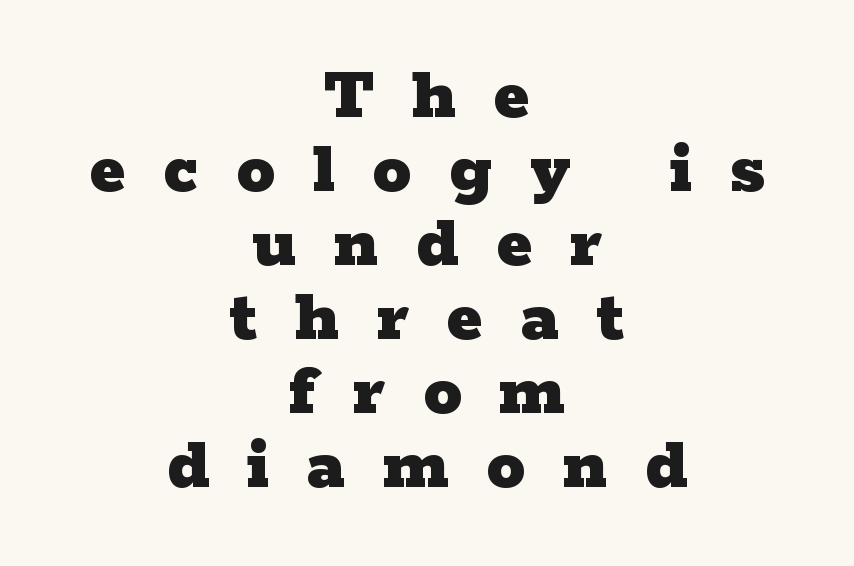
What's the leading like? Squeezed, with rows nearly overlapping. Unlike a clean sans, this face finishes its strokes with serifs. Students, note that the glyphs here are deliberately spaced far apart. Has an underline been added? It has not.
